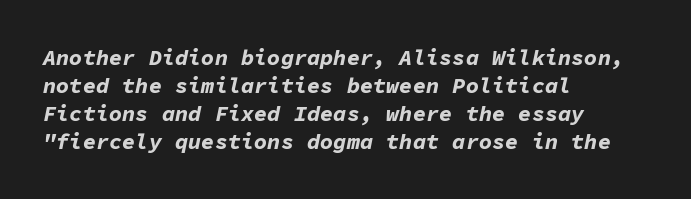
Q: Is the text bold? A: Yes.
Q: Is the text italic (slanted)? A: Yes, it leans right by about 11 degrees.
Q: Is the text underlined? A: No.
Q: How is the paragraph aligned? A: Left-aligned.
Q: Is the spacing between letters normal or unusually wide? A: Normal.
Q: Is the spacing between lines tight, normal or loose? A: Normal.
